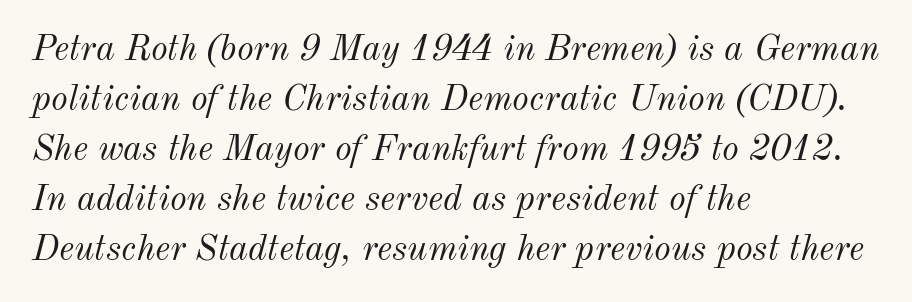
Q: Is the text bold? A: No.
Q: Is the text italic (slanted)? A: Yes, it leans right by about 12 degrees.
Q: Is the text underlined? A: No.
Q: How is the paragraph aligned? A: Left-aligned.
Q: Is the spacing between letters normal or unusually wide? A: Normal.
Q: Is the spacing between lines tight, normal or loose? A: Normal.
Q: Width (condensed, normal, or wide)? A: Normal.
Q: Stroke contrast? A: Medium.
Q: x-height? A: Small.
Q: Monospaced? A: No.
